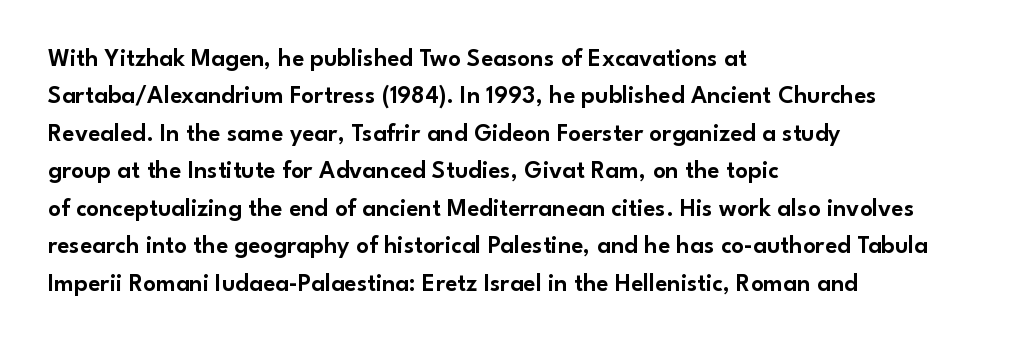
The rendering anchors every line to the left-hand side. The vertical gap from one line to the next is medium. The letterforms sit shoulder to shoulder at normal distance. Lines of text with bare space underneath. This is roman type, the default non-slanted kind.
